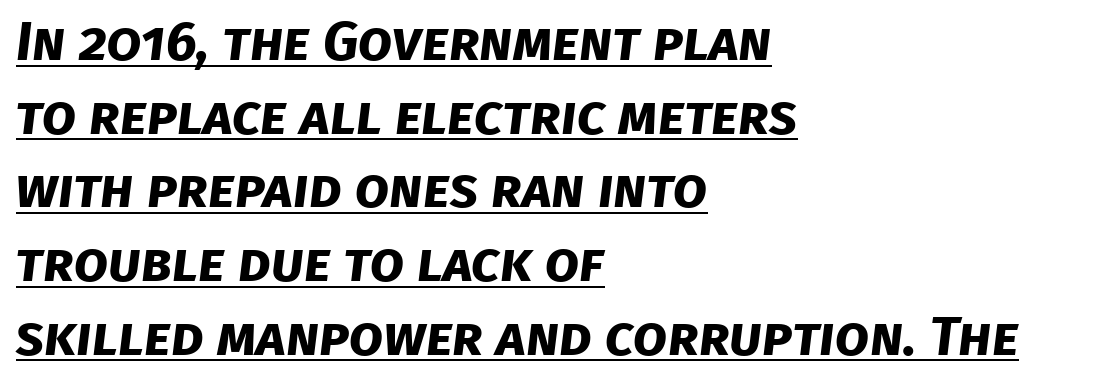
The image shows 55 px bold sans-serif type; set left-aligned, normal line spacing (1.34x), normal letter spacing, underlined; low stroke contrast and a large x-height.
